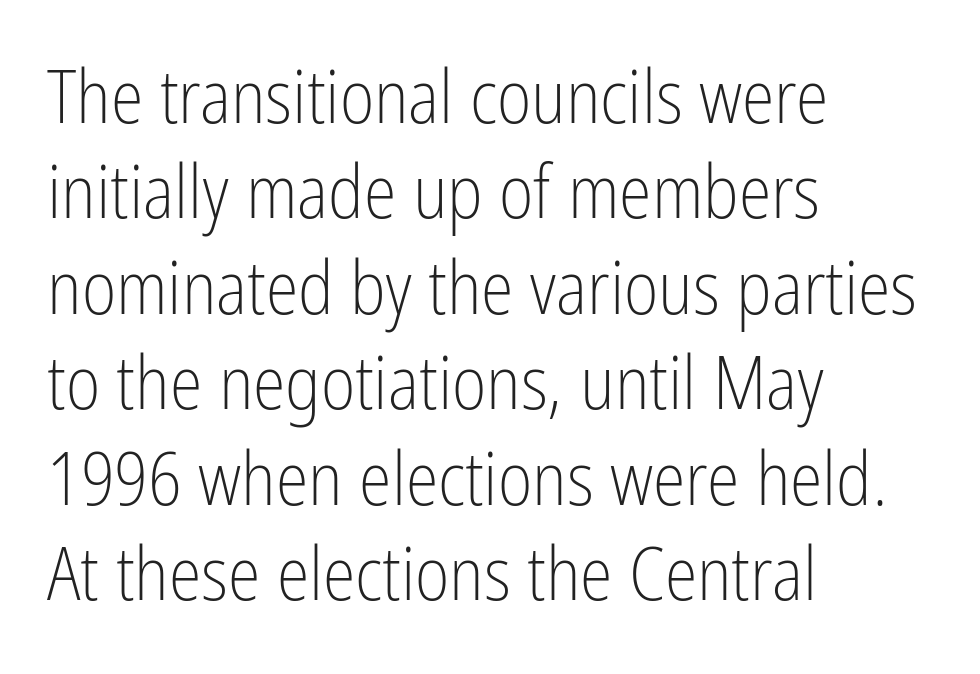
{"serif": "no", "italic": "no", "bold": "no", "weight": "light", "width": "condensed", "stroke_contrast": "low", "x_height": "medium", "monospaced": "no", "underline": "no", "align": "left", "line_spacing": "normal", "line_spacing_ratio": 1.29, "letter_spacing": "normal", "letter_spacing_em": 0.0, "glyph_px": 74}
